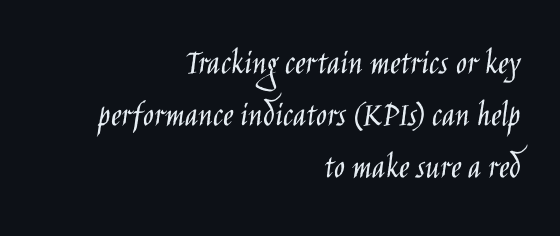
Character widths vary here, with narrow letters taking less room than wide ones. The setting favours the right margin, as signatures and pull-quotes sometimes do. Evenly set lines give the paragraph a standard silhouette.
